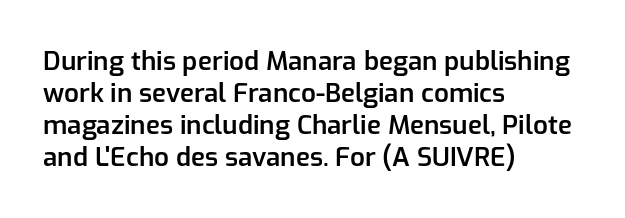
The image shows 26 px text type, upright; set left-aligned, line spacing 1.23x, normal letter spacing, not underlined.
